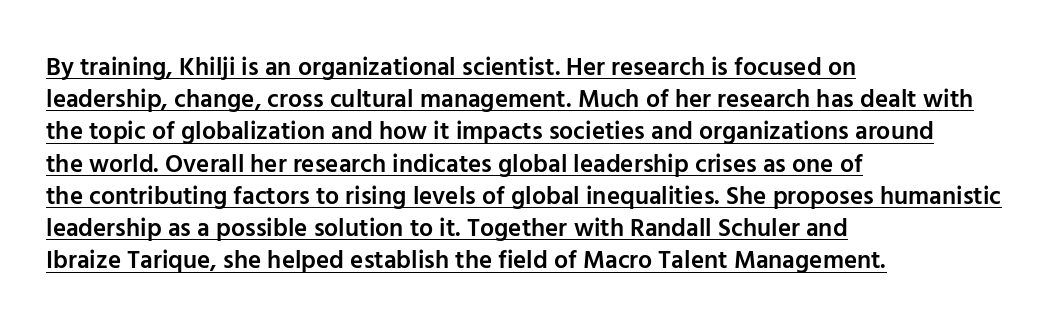
The image shows 25 px text type, upright; set left-aligned, normal line spacing (1.29x), normal letter spacing, underlined.
